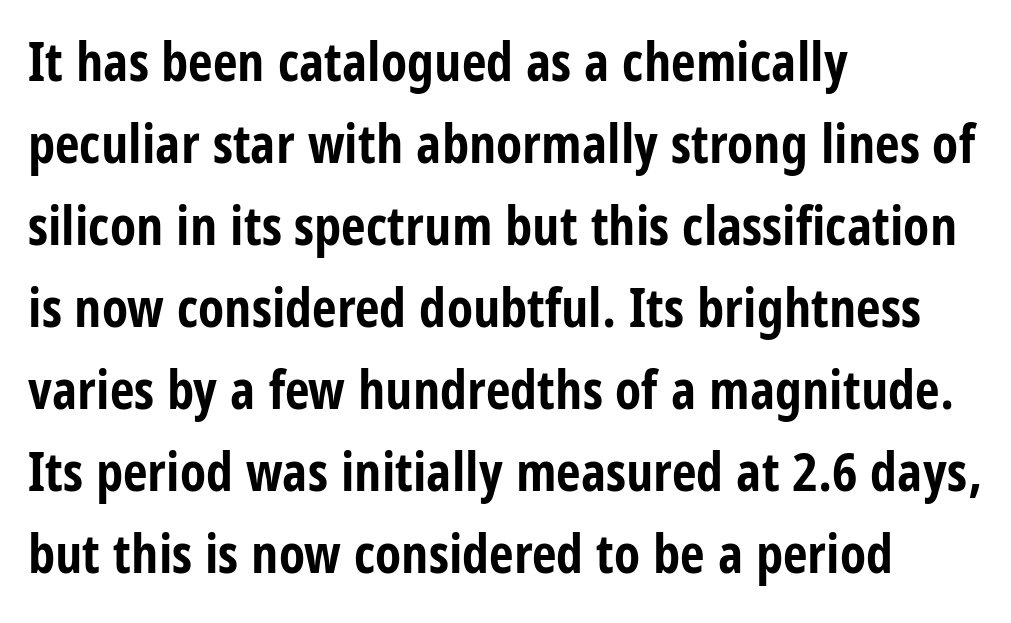
The vertical gap from one line to the next is medium. Is the letter spacing exaggerated? No — it looks like the ordinary default. These lines carry a lot of weight — the face is fully bold. Spacing verdict: proportional, widths tailored to each character.
